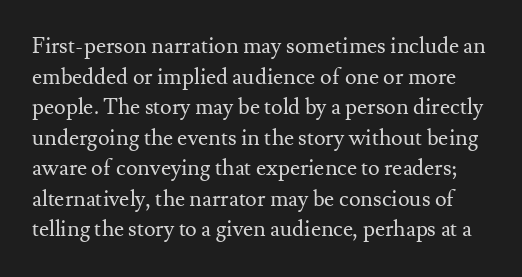
The image shows 22 px text type, upright; set normal line spacing (1.39x), normal letter spacing, not underlined.
